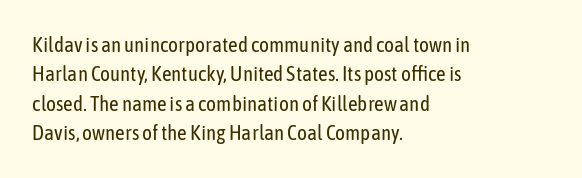
{"italic": "no", "bold": "no", "underline": "no", "align": "left", "line_spacing": "normal", "line_spacing_ratio": 1.4, "letter_spacing": "normal", "letter_spacing_em": 0.0, "glyph_px": 21}
